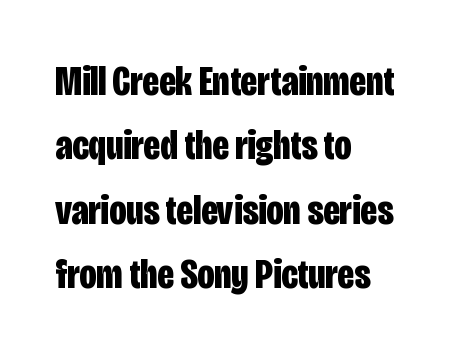
The face used here has the dense, thick strokes of a bold. Compared with a centered layout, this one pins lines to the left instead. Here the designer chose a conventional face with non-uniform glyph widths. The baseline area is clear.
